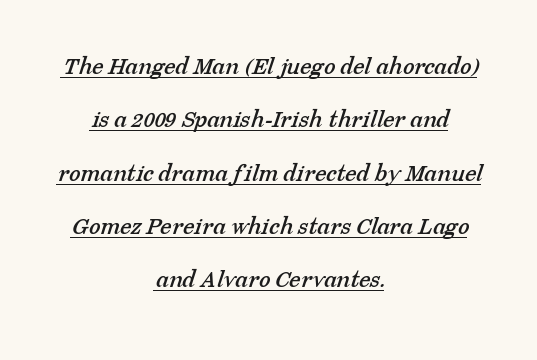
Students, observe: this is what heavily led, spacious text looks like. A typographer would call this underscored text. Honestly, the letter spacing is just normal — you wouldn't notice it. The text block is weighted toward neither margin, spreading evenly from the middle.
